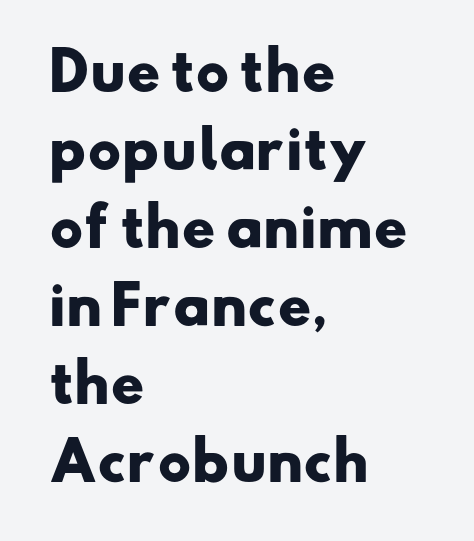
{"serif": "no", "bold": "yes", "weight": "heavy", "width": "wide", "stroke_contrast": "low", "x_height": "small", "monospaced": "no", "underline": "no", "align": "left", "line_spacing": "normal", "line_spacing_ratio": 1.5, "letter_spacing": "normal", "letter_spacing_em": 0.0, "glyph_px": 52}
